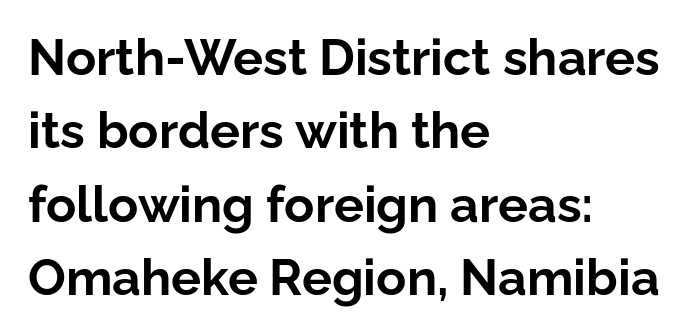
Q: Is the text bold? A: Yes.
Q: Is the text italic (slanted)? A: No, it is upright.
Q: Is the typeface a serif or a sans-serif typeface? A: Sans-serif.
Q: Is the text underlined? A: No.
Q: How is the paragraph aligned? A: Left-aligned.
Q: Is the spacing between letters normal or unusually wide? A: Normal.
Q: Is the spacing between lines tight, normal or loose? A: Normal.
Q: Width (condensed, normal, or wide)? A: Normal.
Q: Stroke contrast? A: Low.
Q: x-height? A: Medium.
Q: Monospaced? A: No.
